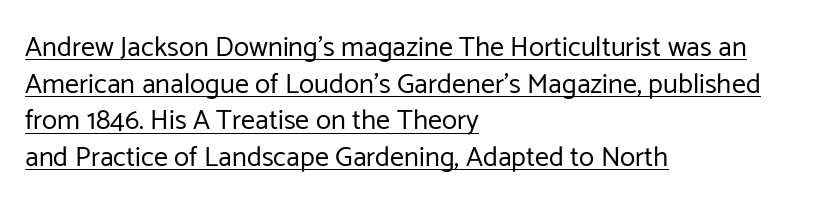
Q: Is the text bold? A: No.
Q: Is the text italic (slanted)? A: No, it is upright.
Q: Is the typeface a serif or a sans-serif typeface? A: Sans-serif.
Q: Is the text underlined? A: Yes.
Q: How is the paragraph aligned? A: Left-aligned.
Q: Is the spacing between letters normal or unusually wide? A: Normal.
Q: Is the spacing between lines tight, normal or loose? A: Normal.
Q: Width (condensed, normal, or wide)? A: Normal.
Q: Stroke contrast? A: Low.
Q: x-height? A: Medium.
Q: Monospaced? A: No.
